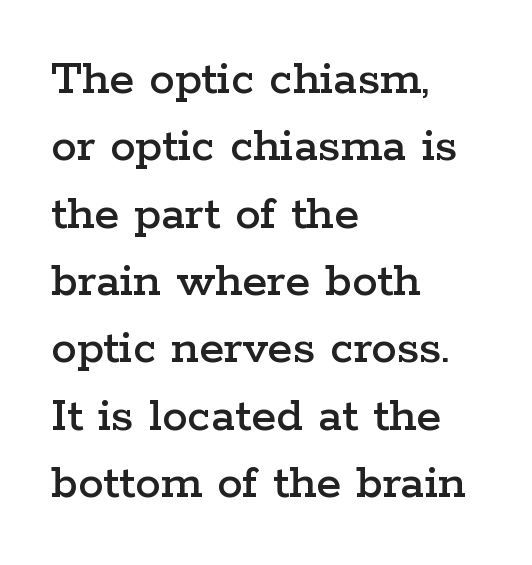
Q: Is the text italic (slanted)? A: No, it is upright.
Q: Is the typeface a serif or a sans-serif typeface? A: Serif.
Q: Is the text underlined? A: No.
Q: How is the paragraph aligned? A: Left-aligned.
Q: Is the spacing between letters normal or unusually wide? A: Normal.
Q: Is the spacing between lines tight, normal or loose? A: Normal.
Q: Width (condensed, normal, or wide)? A: Wide.
Q: Stroke contrast? A: Low.
Q: x-height? A: Medium.
Q: Monospaced? A: No.
